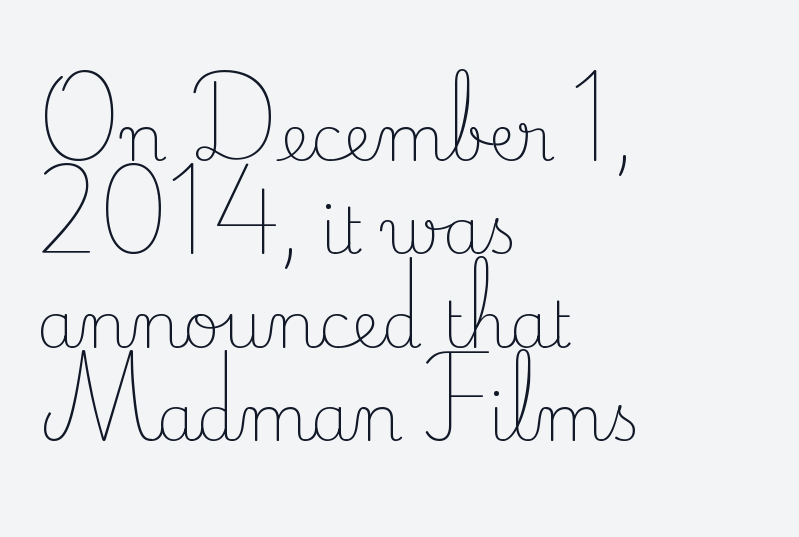
Q: Is the text bold? A: No.
Q: Is the text italic (slanted)? A: No, it is upright.
Q: Is the typeface a serif or a sans-serif typeface? A: Serif.
Q: Is the text underlined? A: No.
Q: How is the paragraph aligned? A: Left-aligned.
Q: Is the spacing between letters normal or unusually wide? A: Normal.
Q: Is the spacing between lines tight, normal or loose? A: Normal.
Q: Width (condensed, normal, or wide)? A: Normal.
Q: Stroke contrast? A: Low.
Q: x-height? A: Small.
Q: Monospaced? A: No.
